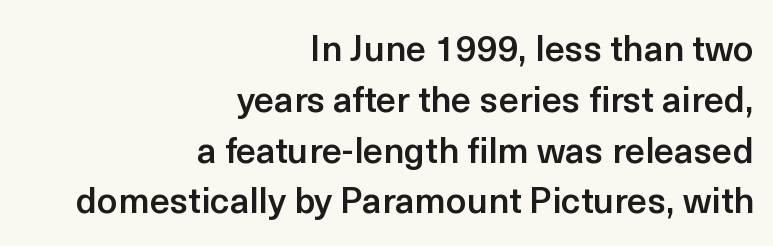
{"serif": "no", "italic": "no", "bold": "semi", "weight": "semibold", "width": "normal", "x_height": "medium", "monospaced": "no", "underline": "no", "align": "right", "line_spacing": "normal", "line_spacing_ratio": 1.41, "letter_spacing": "normal", "letter_spacing_em": 0.0, "glyph_px": 36}
